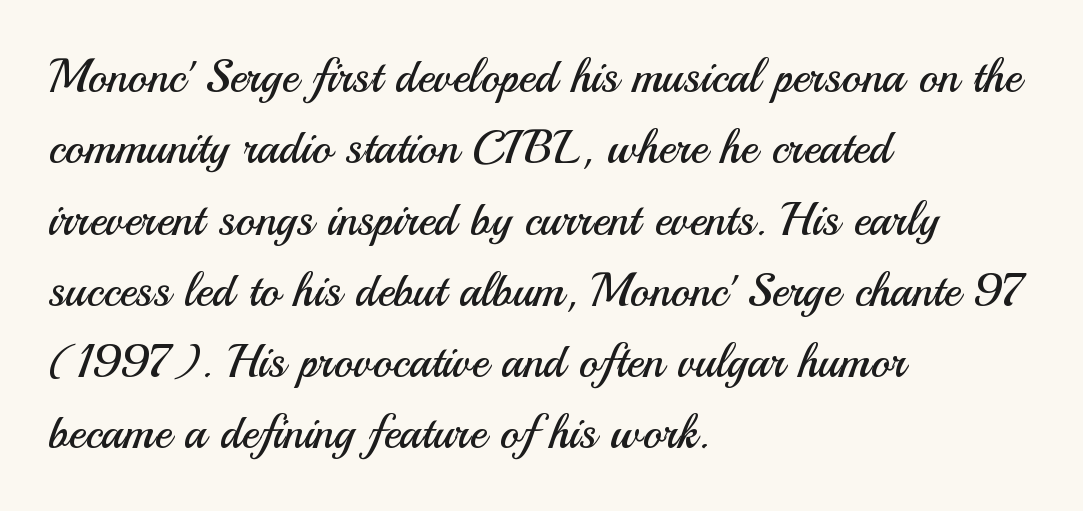
{"serif": "no", "bold": "no", "weight": "regular", "width": "normal", "stroke_contrast": "medium", "x_height": "small", "monospaced": "no", "underline": "no", "align": "left", "line_spacing": "normal", "line_spacing_ratio": 1.55, "letter_spacing": "normal", "letter_spacing_em": 0.0, "glyph_px": 46}
